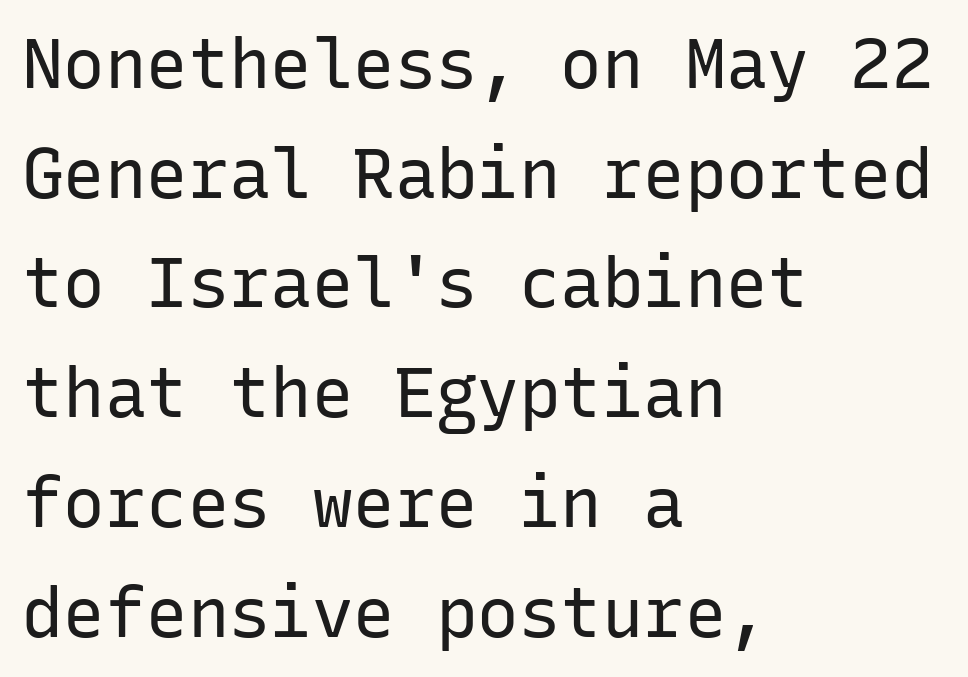
The glyphs in this specimen are sans serif. Tracking value appears to be zero — textbook default spacing. Compared with typical paragraphs, the rows here are spaced about the same. Vertical strokes here are truly vertical. Check the space under the baseline: it is left empty. These lines stack with their left ends in a neat column.
